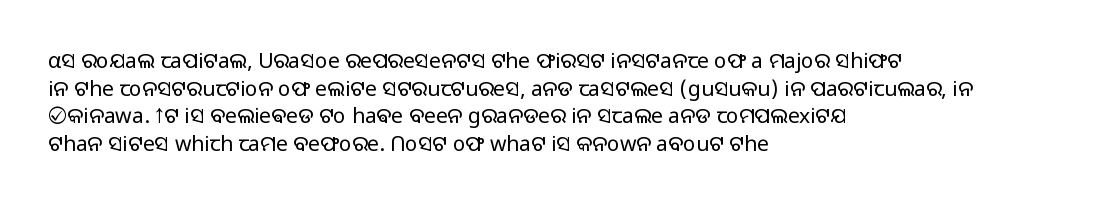
Q: Is the text bold? A: No.
Q: Is the text italic (slanted)? A: No, it is upright.
Q: Is the text underlined? A: No.
Q: How is the paragraph aligned? A: Left-aligned.
Q: Is the spacing between letters normal or unusually wide? A: Normal.
Q: Is the spacing between lines tight, normal or loose? A: Normal.
